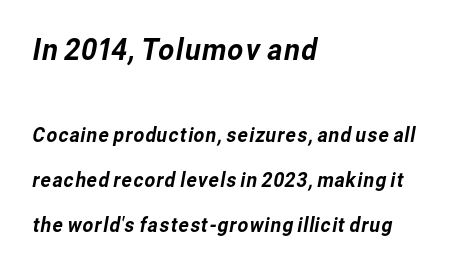
The image shows 31 px sans-serif type; set left-aligned, loose line spacing (2.14x), normal letter spacing, not underlined; the first (top) block is 1.48x larger; low stroke contrast and a medium x-height.
